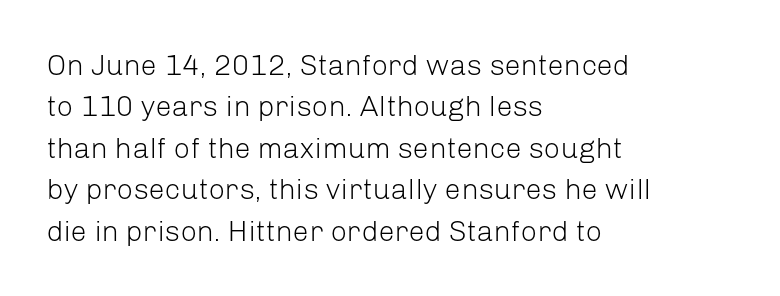
Q: Is the text bold? A: No.
Q: Is the text italic (slanted)? A: No, it is upright.
Q: Is the typeface a serif or a sans-serif typeface? A: Sans-serif.
Q: Is the text underlined? A: No.
Q: How is the paragraph aligned? A: Left-aligned.
Q: Is the spacing between letters normal or unusually wide? A: Normal.
Q: Is the spacing between lines tight, normal or loose? A: Normal.
Q: Width (condensed, normal, or wide)? A: Normal.
Q: Stroke contrast? A: Low.
Q: x-height? A: Medium.
Q: Monospaced? A: No.
